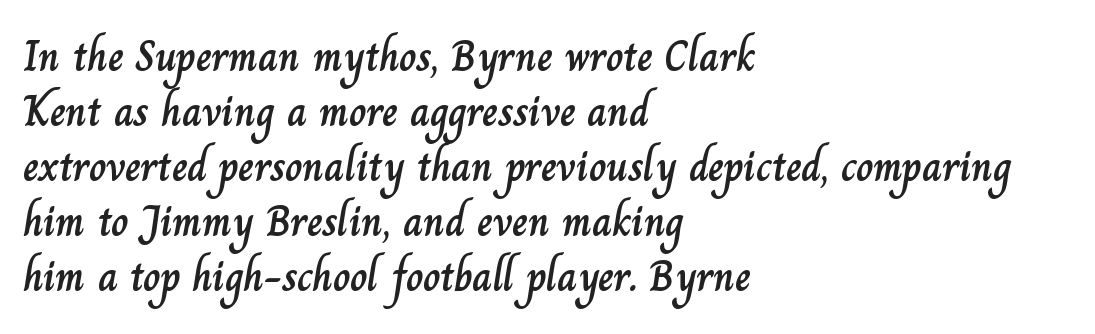
{"width": "normal", "stroke_contrast": "low", "x_height": "small", "monospaced": "no", "underline": "no", "align": "left", "line_spacing": "normal", "line_spacing_ratio": 1.28, "letter_spacing": "normal", "letter_spacing_em": 0.0, "glyph_px": 43}
